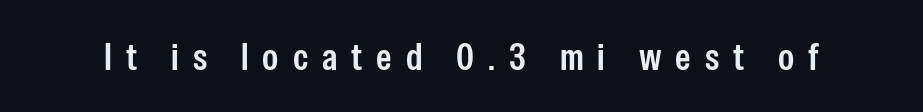
Q: Is the text italic (slanted)? A: No, it is upright.
Q: Is the typeface a serif or a sans-serif typeface? A: Sans-serif.
Q: Is the text underlined? A: No.
Q: Is the spacing between letters normal or unusually wide? A: Unusually wide.
Q: Width (condensed, normal, or wide)? A: Condensed.
Q: Stroke contrast? A: Low.
Q: x-height? A: Medium.
Q: Monospaced? A: No.
